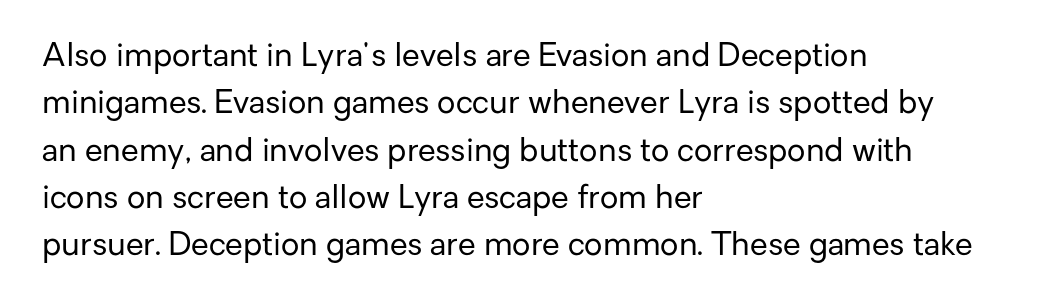
The image shows 32 px regular-weight sans-serif type, upright; set left-aligned, normal line spacing (1.48x), normal letter spacing, not underlined; low stroke contrast and a medium x-height.
